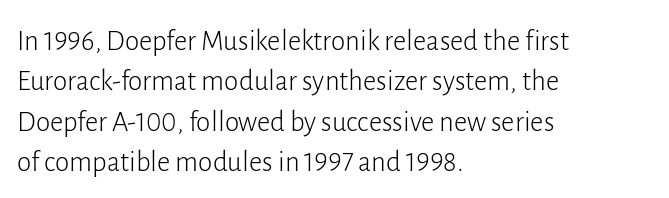
The image shows 29 px light sans-serif type, upright; set left-aligned, normal line spacing (1.39x), normal letter spacing, not underlined; low stroke contrast and a medium x-height.
